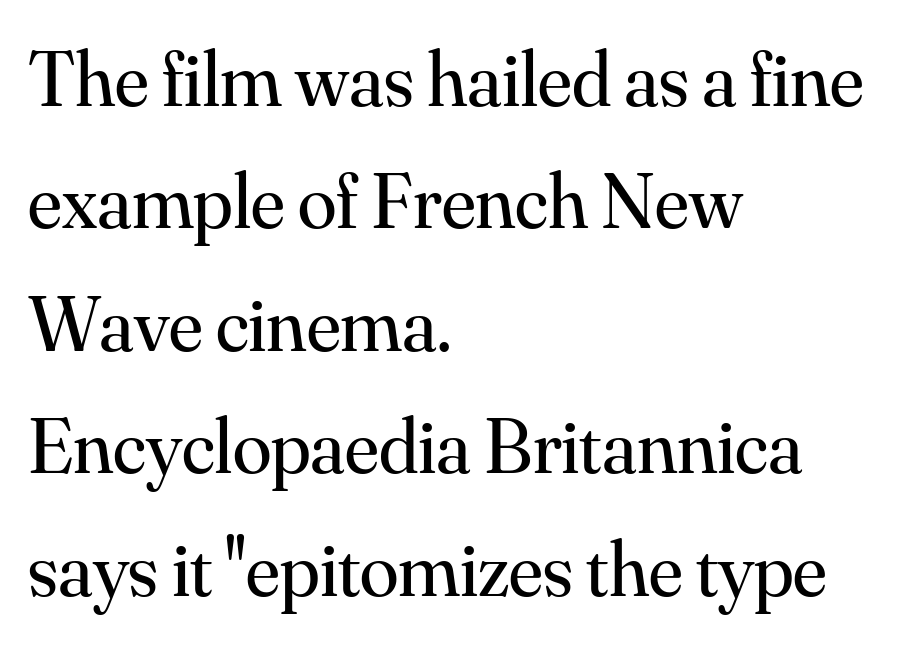
The image shows 79 px regular-weight serif type, upright; set left-aligned, normal line spacing (1.55x), normal letter spacing, not underlined; medium stroke contrast and a small x-height.
